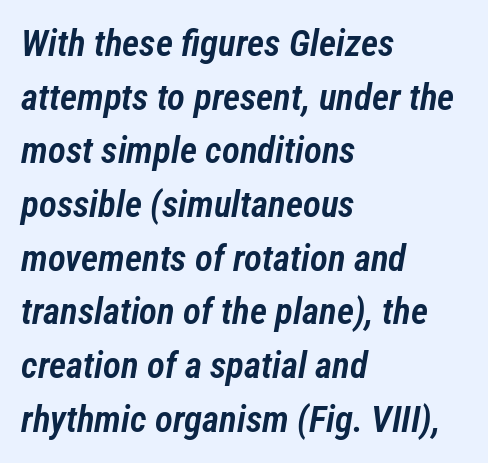
The image shows 37 px semibold, condensed type, italic (leaning right); set left-aligned, normal line spacing (1.45x), normal letter spacing, not underlined; low stroke contrast and a medium x-height.
